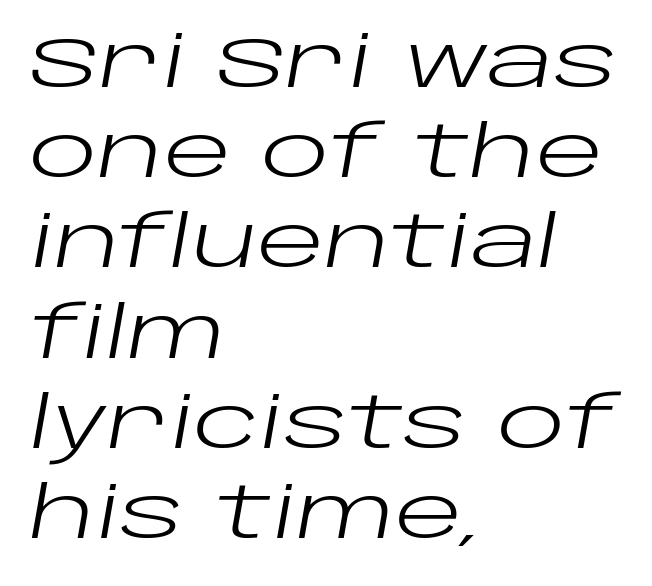
Q: Is the text bold? A: No.
Q: Is the text italic (slanted)? A: Yes, it leans right by about 10 degrees.
Q: Is the text underlined? A: No.
Q: How is the paragraph aligned? A: Left-aligned.
Q: Is the spacing between letters normal or unusually wide? A: Normal.
Q: Is the spacing between lines tight, normal or loose? A: Normal.
Q: Width (condensed, normal, or wide)? A: Wide.
Q: Stroke contrast? A: Low.
Q: x-height? A: Large.
Q: Monospaced? A: No.
